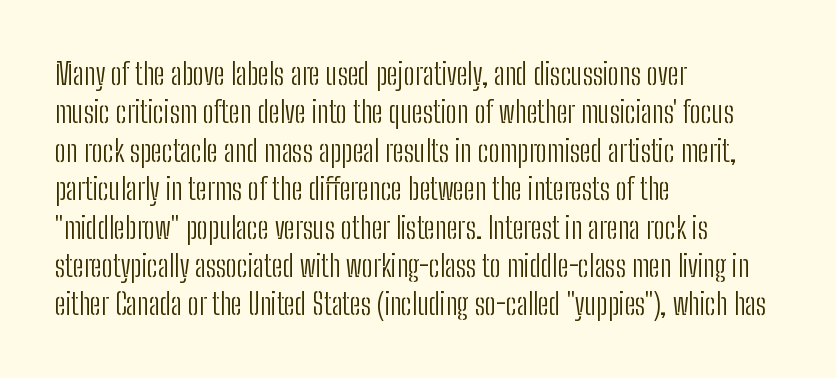
The image shows 30 px light, condensed sans-serif type, upright; set left-aligned, normal line spacing (1.28x), normal letter spacing, not underlined; low stroke contrast and a medium x-height.
